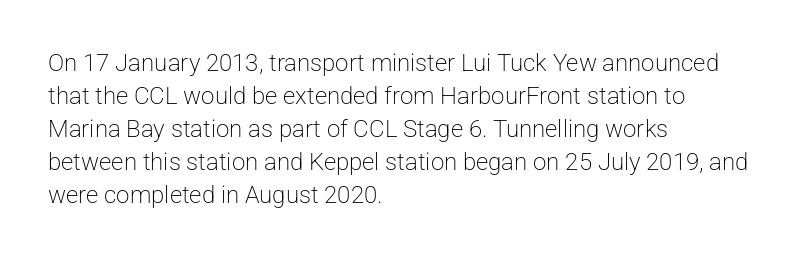
Q: Is the text bold? A: No.
Q: Is the text italic (slanted)? A: No, it is upright.
Q: Is the text underlined? A: No.
Q: How is the paragraph aligned? A: Left-aligned.
Q: Is the spacing between letters normal or unusually wide? A: Normal.
Q: Is the spacing between lines tight, normal or loose? A: Normal.
